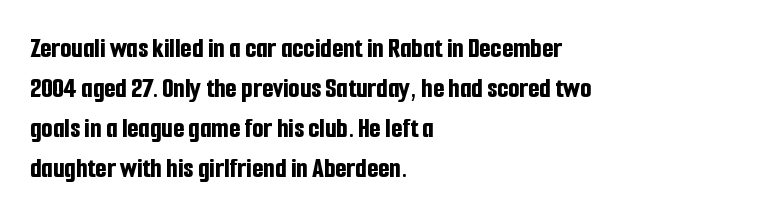
Regular leading. Do the characters align in a grid? No, the font is proportional. Tracking here is standard; glyphs follow each other at the usual distance. Line starts are locked; line ends wander. The face used here is a sans, in the tradition of grotesques and geometrics.
